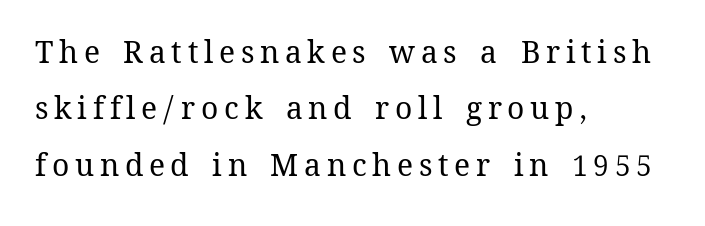
The image shows 30 px regular-weight type, upright; set left-aligned, line spacing 1.88x, not underlined; medium stroke contrast and a medium x-height.
